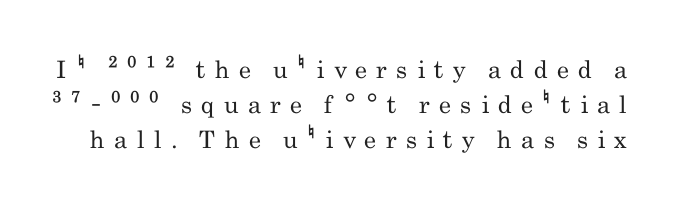
Q: Is the text bold? A: No.
Q: Is the text italic (slanted)? A: No, it is upright.
Q: Is the text underlined? A: No.
Q: Is the spacing between letters normal or unusually wide? A: Unusually wide.
Q: Is the spacing between lines tight, normal or loose? A: Normal.
